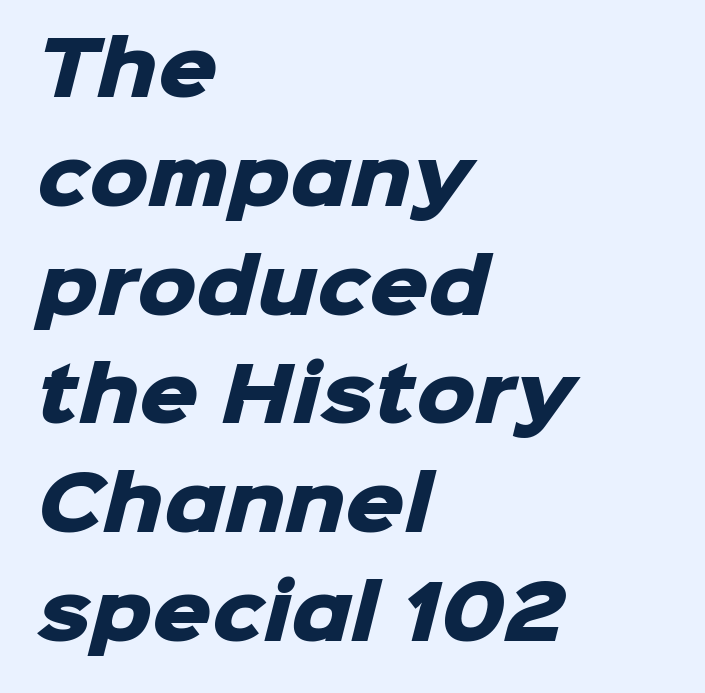
{"serif": "no", "bold": "yes", "weight": "heavy", "width": "normal", "stroke_contrast": "low", "x_height": "medium", "monospaced": "no", "underline": "no", "align": "left", "line_spacing": "normal", "line_spacing_ratio": 1.47, "letter_spacing": "normal", "letter_spacing_em": 0.0, "glyph_px": 74}
